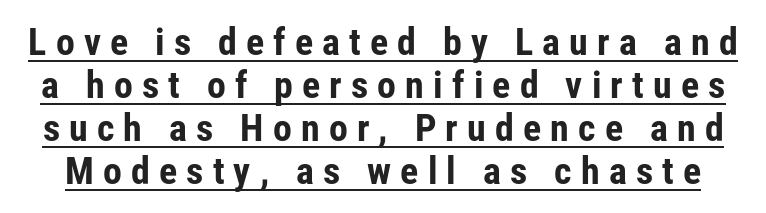
Proportional: the letters do not fall into vertical columns. Note: no serifs on the glyphs. What stands out about the letter spacing? Its width — letters are far apart. The rendering uses a small line-height, squeezing the rows. The string is rendered with underlining switched on. Each glyph is drawn with heavy, bold strokes.
